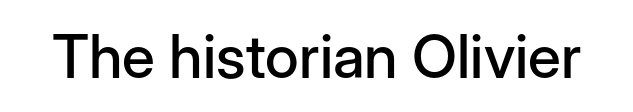
{"serif": "no", "italic": "no", "width": "normal", "stroke_contrast": "low", "x_height": "medium", "monospaced": "no", "underline": "no", "letter_spacing": "normal", "letter_spacing_em": 0.0, "glyph_px": 60}
